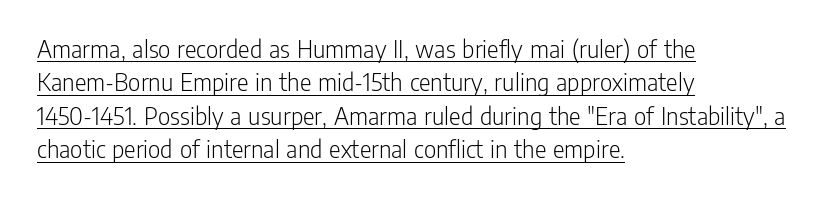
Stem width sits at or under what a default text font uses. Underlined type. One-word summary of the alignment: left. Tracking here is standard; glyphs follow each other at the usual distance.
